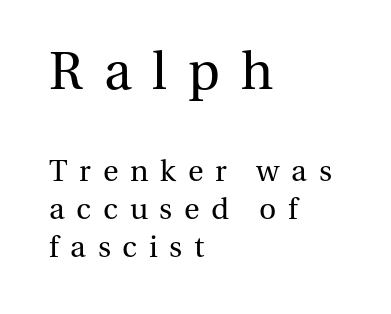
Posture: vertical. No extra ink here — the face is not bold. If you drew a ruler down the left edge, every line would touch it. A typesetter would call this proportional, since set widths differ per character. These lines are composed in type with serifs.
